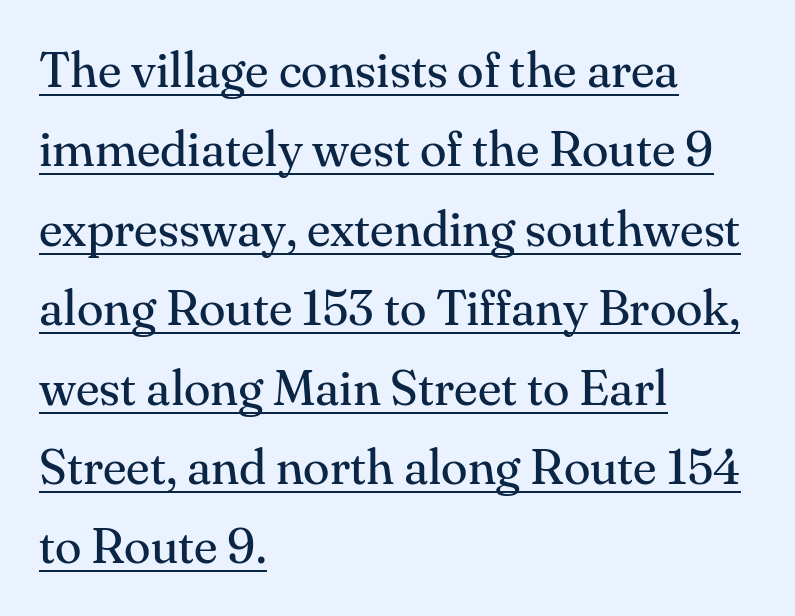
The image shows 49 px regular-weight serif type, upright; set left-aligned, normal line spacing (1.62x), normal letter spacing, underlined; medium stroke contrast and a small x-height.
